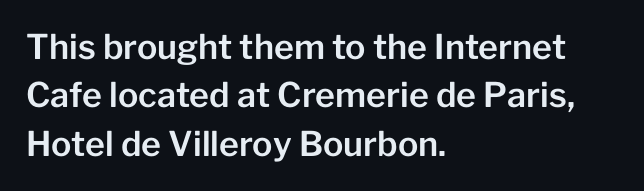
The image shows 34 px sans-serif type, upright; set left-aligned, normal line spacing (1.42x), normal letter spacing, not underlined; low stroke contrast and a medium x-height.
